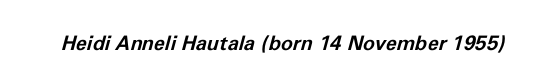
{"italic": "yes", "lean": "right", "slant_degrees": 11, "bold": "yes", "underline": "no", "letter_spacing": "normal", "letter_spacing_em": 0.0, "glyph_px": 20}
